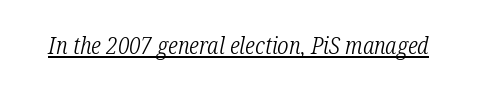
Q: Is the text bold? A: No.
Q: Is the text italic (slanted)? A: Yes, it leans right by about 12 degrees.
Q: Is the text underlined? A: Yes.
Q: Is the spacing between letters normal or unusually wide? A: Normal.
